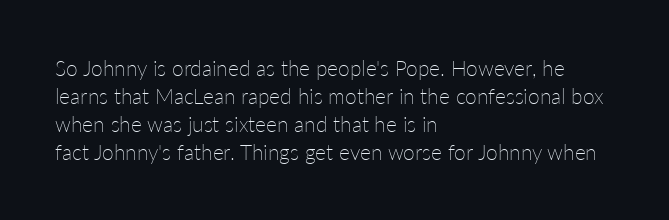
The image shows 21 px text type, upright; set left-aligned, normal line spacing (1.33x), normal letter spacing, not underlined.
